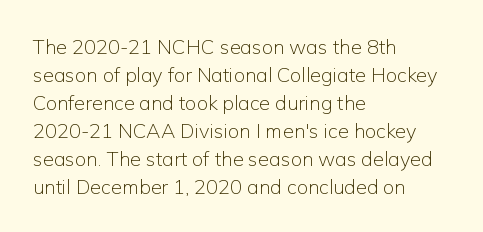
Q: Is the text bold? A: No.
Q: Is the text italic (slanted)? A: No, it is upright.
Q: Is the text underlined? A: No.
Q: How is the paragraph aligned? A: Left-aligned.
Q: Is the spacing between letters normal or unusually wide? A: Normal.
Q: Is the spacing between lines tight, normal or loose? A: Normal.
